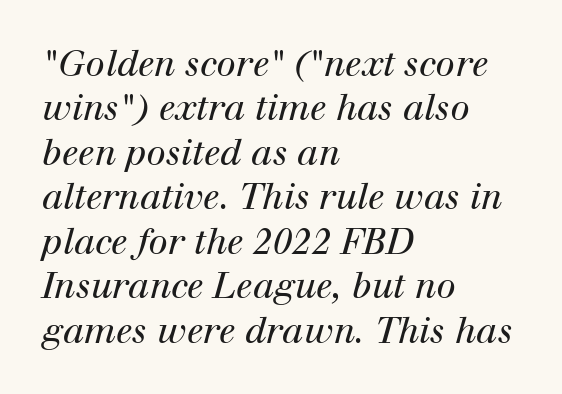
Q: Is the text bold? A: No.
Q: Is the text italic (slanted)? A: Yes, it leans right by about 12 degrees.
Q: Is the typeface a serif or a sans-serif typeface? A: Serif.
Q: Is the text underlined? A: No.
Q: How is the paragraph aligned? A: Left-aligned.
Q: Is the spacing between letters normal or unusually wide? A: Normal.
Q: Is the spacing between lines tight, normal or loose? A: Normal.
Q: Width (condensed, normal, or wide)? A: Normal.
Q: Stroke contrast? A: High.
Q: x-height? A: Medium.
Q: Monospaced? A: No.
